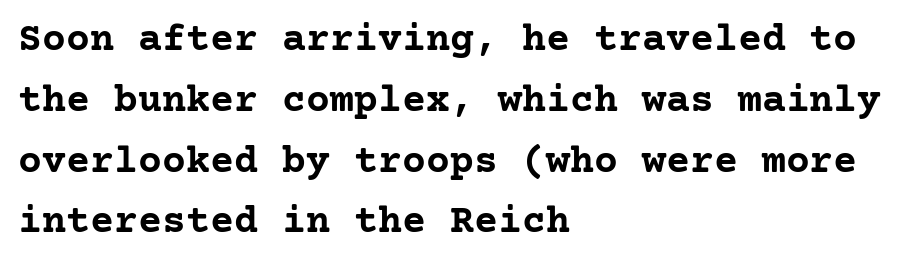
The image shows 40 px semibold serif type, upright; set left-aligned, normal line spacing (1.52x), normal letter spacing, not underlined; low stroke contrast and a medium x-height.
